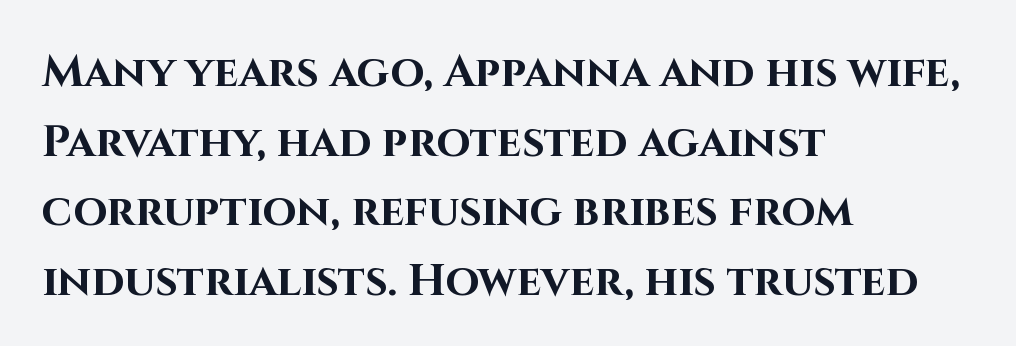
Q: Is the text bold? A: Yes.
Q: Is the text italic (slanted)? A: No, it is upright.
Q: Is the typeface a serif or a sans-serif typeface? A: Sans-serif.
Q: Is the text underlined? A: No.
Q: How is the paragraph aligned? A: Left-aligned.
Q: Is the spacing between letters normal or unusually wide? A: Normal.
Q: Is the spacing between lines tight, normal or loose? A: Normal.
Q: Width (condensed, normal, or wide)? A: Normal.
Q: Stroke contrast? A: High.
Q: x-height? A: Large.
Q: Monospaced? A: No.
